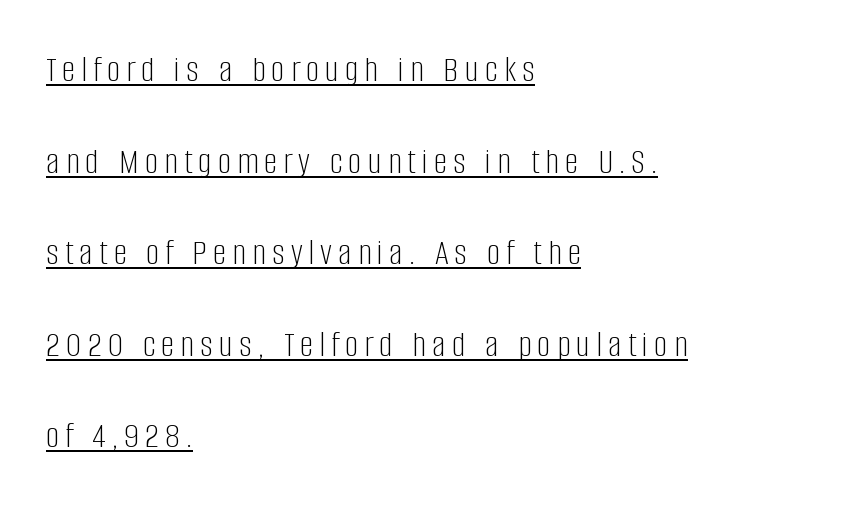
These lines are rendered in a variable-pitch font. Caption: multi-line text, flush left, ragged right. The font sits on the lighter half of the weight spectrum, regular included. You can see a thin bar hugging the bottom of the glyphs.
